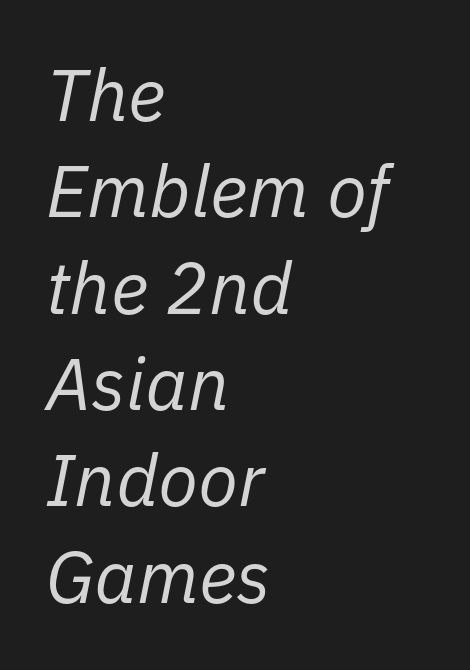
The image shows 73 px regular-weight type, italic (leaning right); set left-aligned, normal line spacing (1.32x), normal letter spacing, not underlined; low stroke contrast and a medium x-height.
